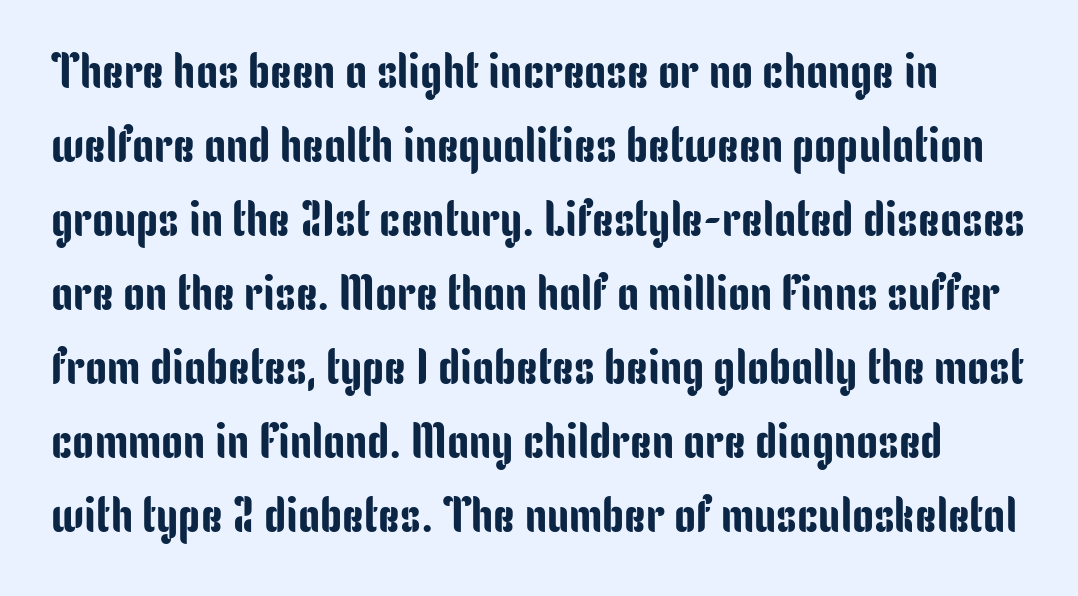
The image shows 49 px condensed sans-serif type, upright; set normal line spacing (1.51x), normal letter spacing, not underlined; low stroke contrast and a medium x-height.
